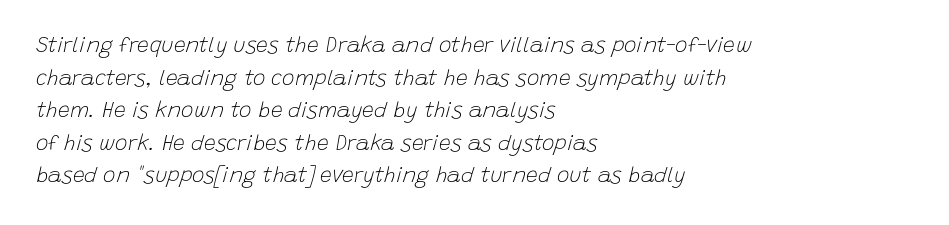
{"italic": "yes", "lean": "right", "slant_degrees": 15, "bold": "no", "underline": "no", "align": "left", "line_spacing": "normal", "line_spacing_ratio": 1.55, "letter_spacing": "normal", "letter_spacing_em": 0.0, "glyph_px": 21}
